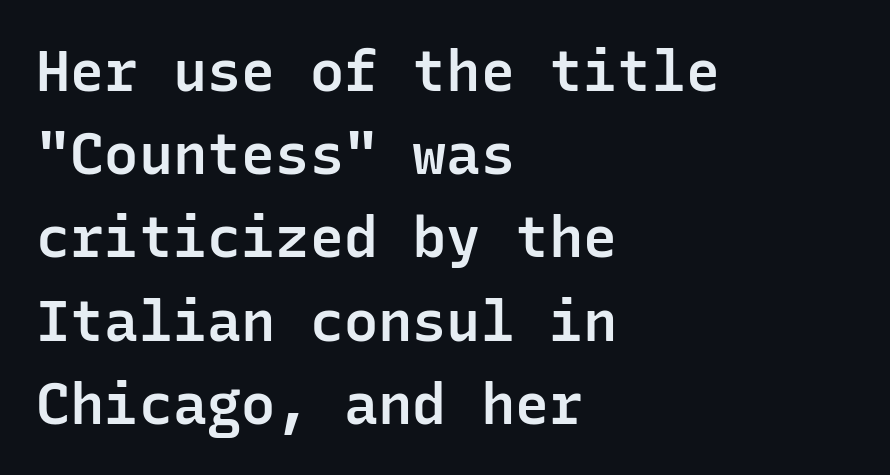
Q: Is the text bold? A: Semi-bold.
Q: Is the text italic (slanted)? A: No, it is upright.
Q: Is the typeface a serif or a sans-serif typeface? A: Sans-serif.
Q: Is the text underlined? A: No.
Q: How is the paragraph aligned? A: Left-aligned.
Q: Is the spacing between letters normal or unusually wide? A: Normal.
Q: Is the spacing between lines tight, normal or loose? A: Normal.
Q: Width (condensed, normal, or wide)? A: Normal.
Q: Stroke contrast? A: Low.
Q: x-height? A: Medium.
Q: Monospaced? A: Yes.
